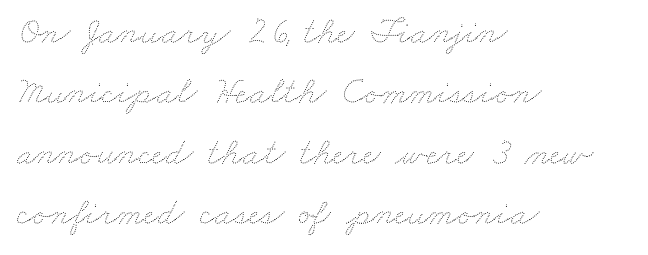
{"bold": "no", "weight": "thin", "width": "wide", "stroke_contrast": "medium", "x_height": "small", "monospaced": "no", "underline": "no", "align": "left", "line_spacing": "normal", "line_spacing_ratio": 1.59, "letter_spacing": "normal", "letter_spacing_em": 0.0, "glyph_px": 38}
